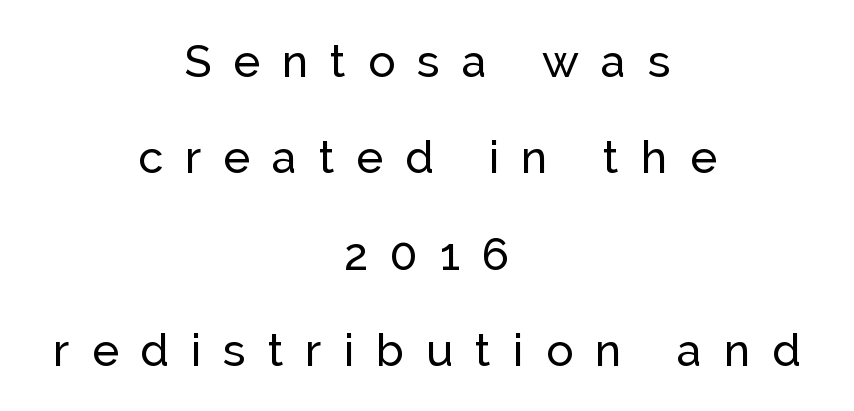
{"serif": "no", "italic": "no", "width": "normal", "stroke_contrast": "low", "x_height": "medium", "monospaced": "no", "underline": "no", "align": "center", "line_spacing": "loose", "line_spacing_ratio": 2.14, "letter_spacing": "wide", "letter_spacing_em": 0.49, "glyph_px": 45}
